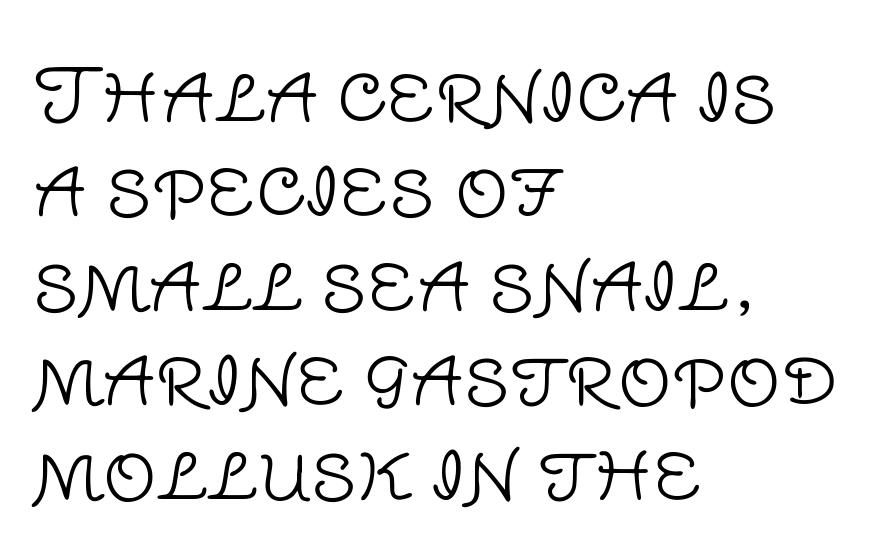
The image shows 75 px light sans-serif type; set left-aligned, normal line spacing (1.26x), normal letter spacing, not underlined; low stroke contrast and a large x-height.
